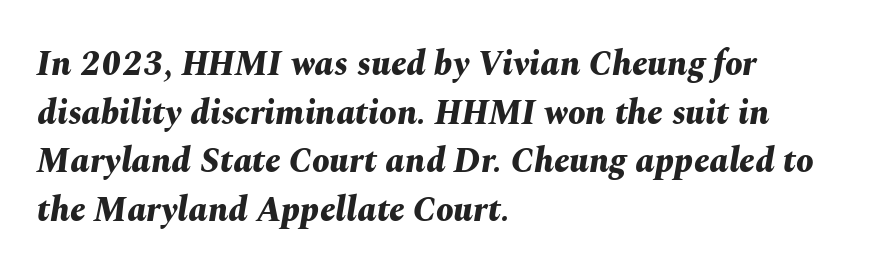
Q: Is the text bold? A: Yes.
Q: Is the text italic (slanted)? A: Yes, it leans right by about 10 degrees.
Q: Is the text underlined? A: No.
Q: How is the paragraph aligned? A: Left-aligned.
Q: Is the spacing between letters normal or unusually wide? A: Normal.
Q: Is the spacing between lines tight, normal or loose? A: Normal.
Q: Width (condensed, normal, or wide)? A: Normal.
Q: Stroke contrast? A: Medium.
Q: x-height? A: Medium.
Q: Monospaced? A: No.
